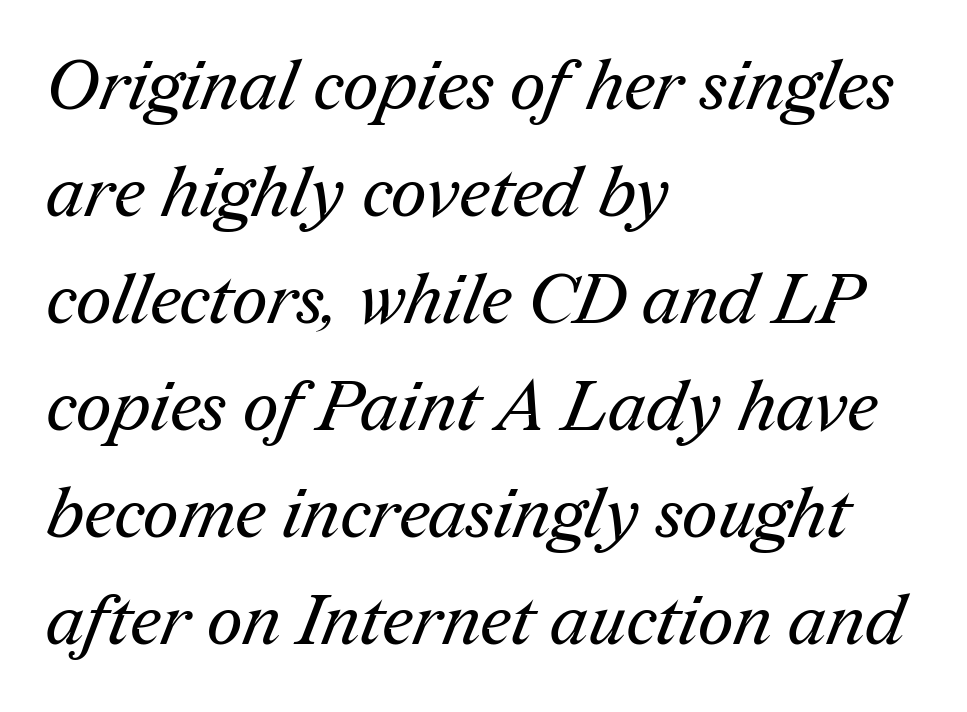
The image shows 70 px regular-weight serif type; set left-aligned, normal line spacing (1.53x), normal letter spacing, not underlined; medium stroke contrast and a medium x-height.
